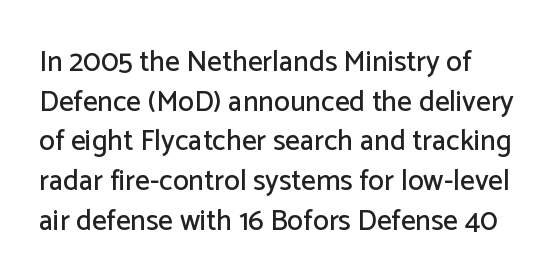
The image shows 29 px sans-serif type, upright; set left-aligned, normal line spacing (1.37x), normal letter spacing, not underlined; low stroke contrast and a medium x-height.
